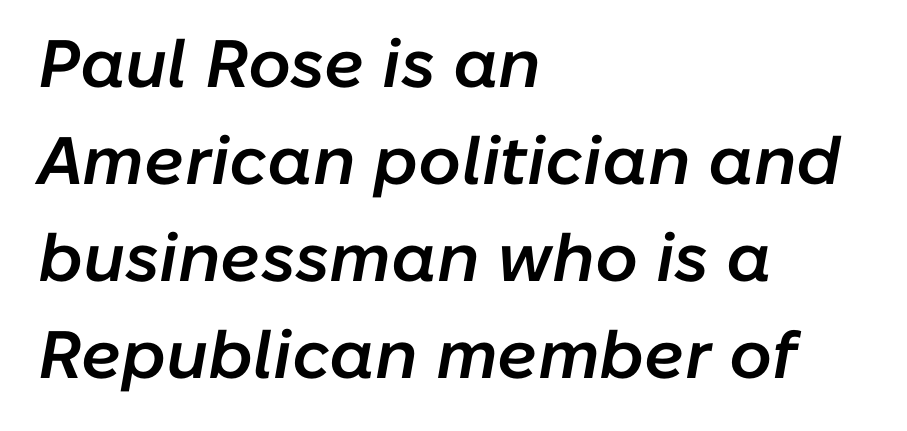
The image shows 67 px semibold type, italic (leaning right); set left-aligned, normal line spacing (1.45x), normal letter spacing, not underlined; low stroke contrast and a medium x-height.
